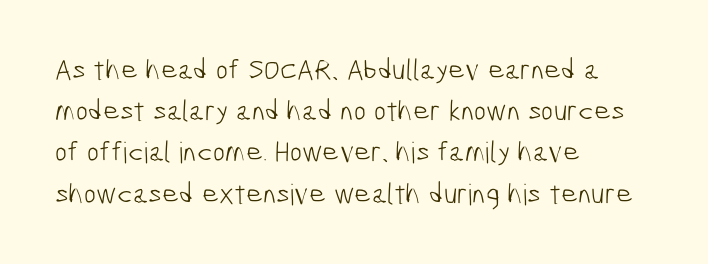
Q: Is the text bold? A: No.
Q: Is the typeface a serif or a sans-serif typeface? A: Sans-serif.
Q: Is the text underlined? A: No.
Q: How is the paragraph aligned? A: Left-aligned.
Q: Is the spacing between letters normal or unusually wide? A: Normal.
Q: Is the spacing between lines tight, normal or loose? A: Normal.
Q: Width (condensed, normal, or wide)? A: Condensed.
Q: Stroke contrast? A: Low.
Q: x-height? A: Medium.
Q: Monospaced? A: No.
